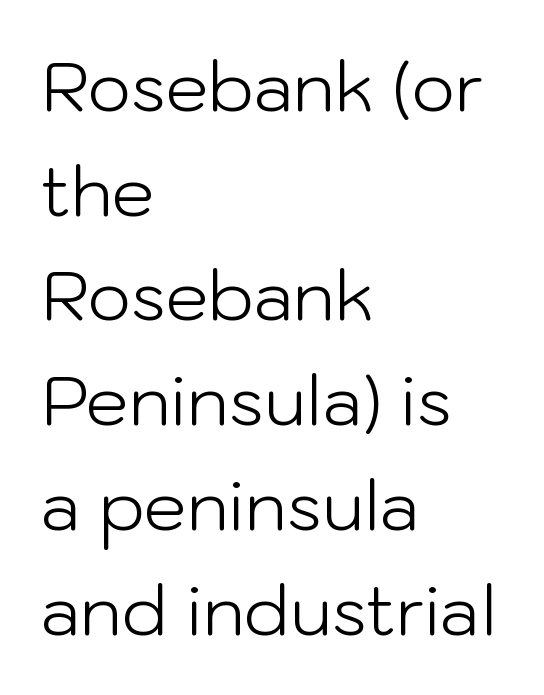
Q: Is the text bold? A: No.
Q: Is the text italic (slanted)? A: No, it is upright.
Q: Is the typeface a serif or a sans-serif typeface? A: Sans-serif.
Q: Is the text underlined? A: No.
Q: How is the paragraph aligned? A: Left-aligned.
Q: Is the spacing between letters normal or unusually wide? A: Normal.
Q: Is the spacing between lines tight, normal or loose? A: Normal.
Q: Width (condensed, normal, or wide)? A: Normal.
Q: Stroke contrast? A: Low.
Q: x-height? A: Medium.
Q: Monospaced? A: No.
